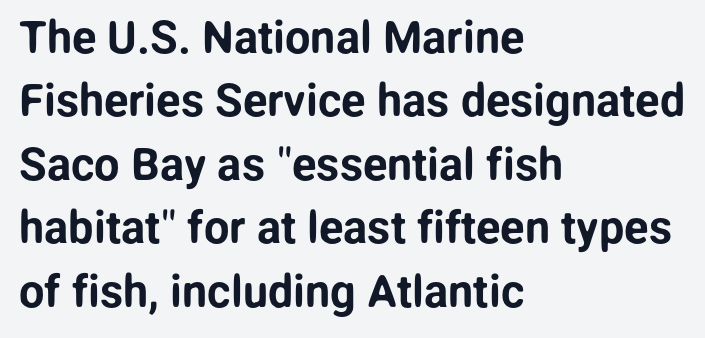
Q: Is the text italic (slanted)? A: No, it is upright.
Q: Is the typeface a serif or a sans-serif typeface? A: Sans-serif.
Q: Is the text underlined? A: No.
Q: How is the paragraph aligned? A: Left-aligned.
Q: Is the spacing between letters normal or unusually wide? A: Normal.
Q: Is the spacing between lines tight, normal or loose? A: Normal.
Q: Width (condensed, normal, or wide)? A: Normal.
Q: Stroke contrast? A: Low.
Q: x-height? A: Medium.
Q: Monospaced? A: No.
